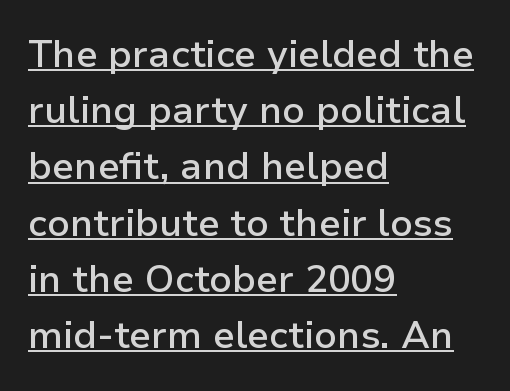
Q: Is the text bold? A: Semi-bold.
Q: Is the text italic (slanted)? A: No, it is upright.
Q: Is the typeface a serif or a sans-serif typeface? A: Sans-serif.
Q: Is the text underlined? A: Yes.
Q: How is the paragraph aligned? A: Left-aligned.
Q: Is the spacing between letters normal or unusually wide? A: Normal.
Q: Is the spacing between lines tight, normal or loose? A: Normal.
Q: Width (condensed, normal, or wide)? A: Normal.
Q: Stroke contrast? A: Low.
Q: x-height? A: Medium.
Q: Monospaced? A: No.
